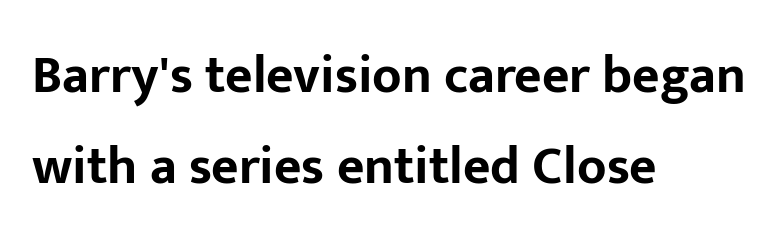
Q: Is the text bold? A: Yes.
Q: Is the text italic (slanted)? A: No, it is upright.
Q: Is the typeface a serif or a sans-serif typeface? A: Sans-serif.
Q: Is the text underlined? A: No.
Q: How is the paragraph aligned? A: Left-aligned.
Q: Is the spacing between letters normal or unusually wide? A: Normal.
Q: Width (condensed, normal, or wide)? A: Normal.
Q: Stroke contrast? A: Low.
Q: x-height? A: Medium.
Q: Monospaced? A: No.
